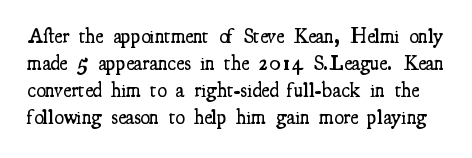
The image shows 21 px text type, upright; set normal line spacing (1.29x), normal letter spacing, not underlined.
